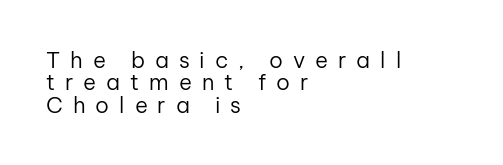
The image shows 22 px text type, upright; set left-aligned, tight line spacing (1.02x), unusually wide letter spacing (+0.45 em), not underlined.
